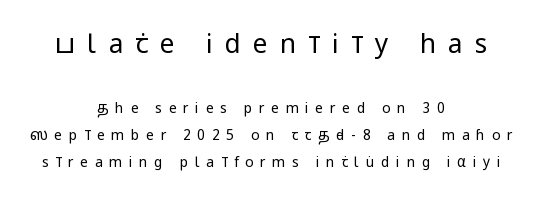
Students, note that the glyphs here are deliberately spaced far apart. Is there much room between lines? Yes — plenty of vertical air separates them. A student would notice the top passage is typeset larger than what follows. Each row of text sits above clean, open space. Each stroke keeps to a modest, everyday thickness or less.
